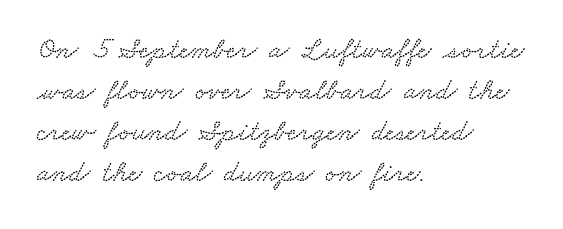
Q: Is the text underlined? A: No.
Q: How is the paragraph aligned? A: Left-aligned.
Q: Is the spacing between letters normal or unusually wide? A: Normal.
Q: Is the spacing between lines tight, normal or loose? A: Normal.
Q: Width (condensed, normal, or wide)? A: Wide.
Q: Stroke contrast? A: Low.
Q: x-height? A: Small.
Q: Monospaced? A: No.
